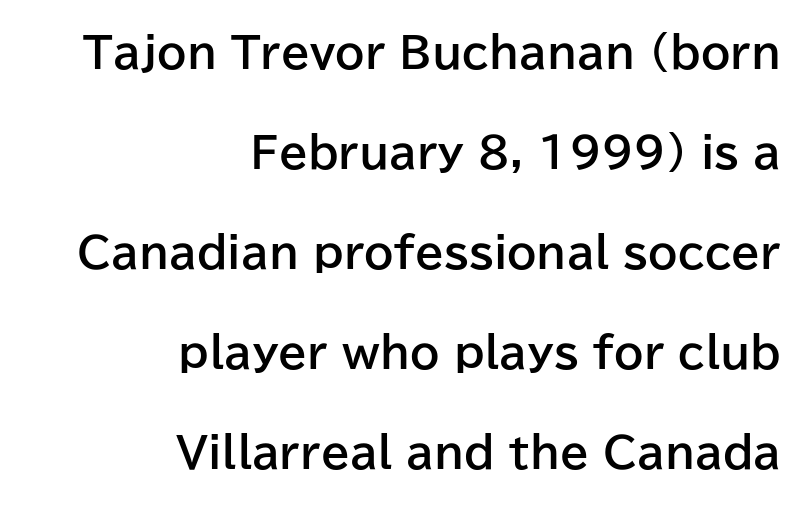
The image shows 42 px bold sans-serif type, upright; set right-aligned, loose line spacing (2.38x), normal letter spacing, not underlined; low stroke contrast and a medium x-height.
